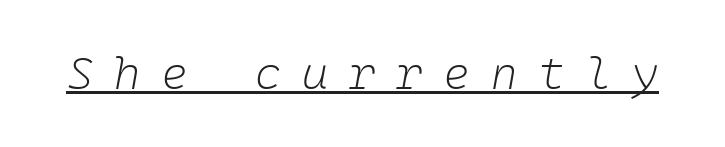
{"italic": "yes", "lean": "right", "slant_degrees": 10, "bold": "no", "weight": "light", "width": "normal", "stroke_contrast": "low", "x_height": "medium", "underline": "yes", "letter_spacing": "wide", "letter_spacing_em": 0.46, "glyph_px": 45}
